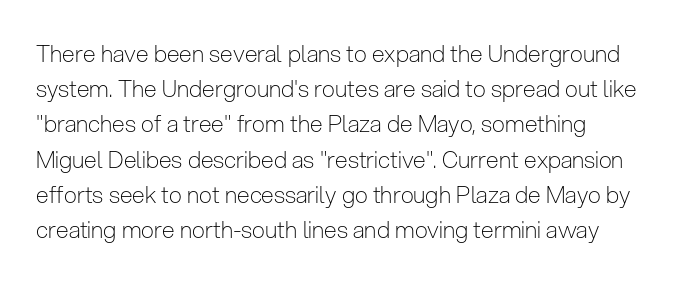
Q: Is the text bold? A: No.
Q: Is the text italic (slanted)? A: No, it is upright.
Q: Is the text underlined? A: No.
Q: Is the spacing between letters normal or unusually wide? A: Normal.
Q: Is the spacing between lines tight, normal or loose? A: Normal.
